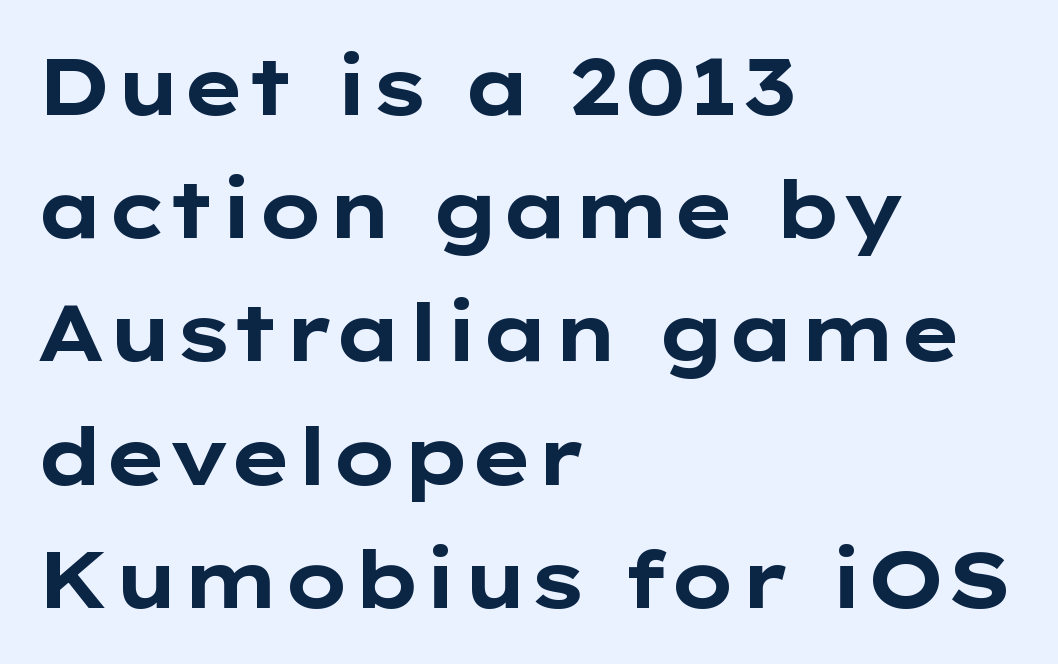
The image shows 79 px bold, wide sans-serif type, upright; set left-aligned, normal line spacing (1.56x), normal letter spacing, not underlined; low stroke contrast and a medium x-height.
